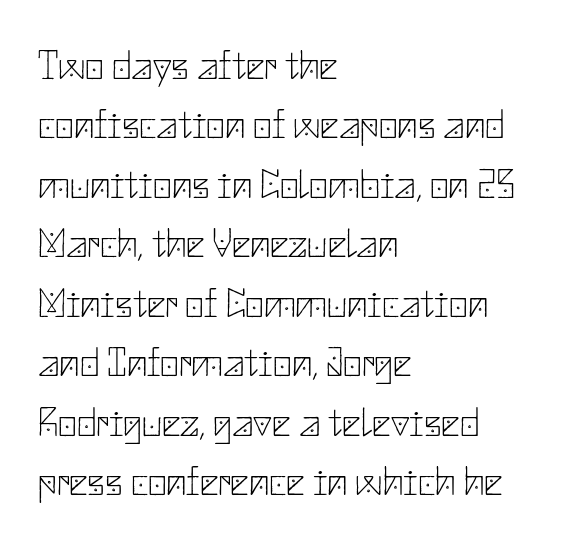
In CSS terms this would be text-align: left. No word sits above an underline. Ascenders rise straight up at ninety degrees. Vertical spacing — default. Classification — sans serif. The typesetting does not lean heavy: it is not bold.
